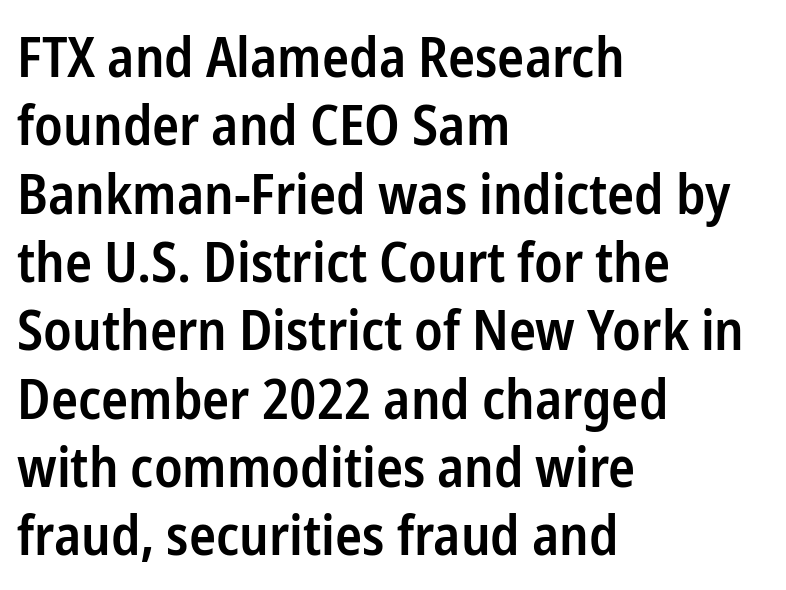
Q: Is the text bold? A: Semi-bold.
Q: Is the text italic (slanted)? A: No, it is upright.
Q: Is the typeface a serif or a sans-serif typeface? A: Sans-serif.
Q: Is the text underlined? A: No.
Q: How is the paragraph aligned? A: Left-aligned.
Q: Is the spacing between letters normal or unusually wide? A: Normal.
Q: Width (condensed, normal, or wide)? A: Condensed.
Q: Stroke contrast? A: Low.
Q: x-height? A: Medium.
Q: Monospaced? A: No.
